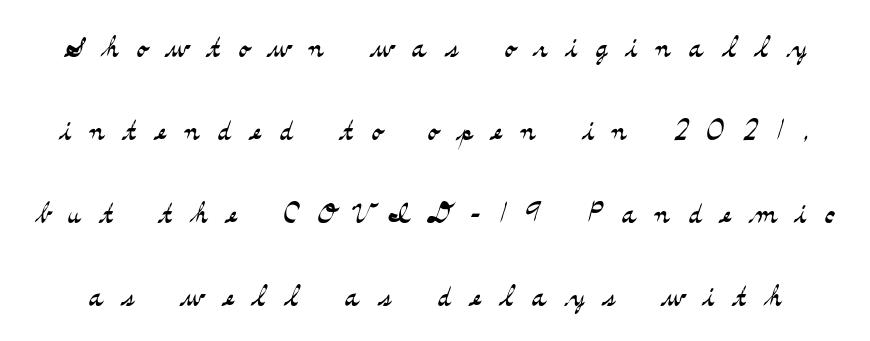
{"serif": "yes", "bold": "no", "weight": "light", "width": "wide", "stroke_contrast": "medium", "x_height": "small", "monospaced": "no", "underline": "no", "line_spacing": "loose", "line_spacing_ratio": 2.18, "letter_spacing": "wide", "letter_spacing_em": 0.49, "glyph_px": 38}
